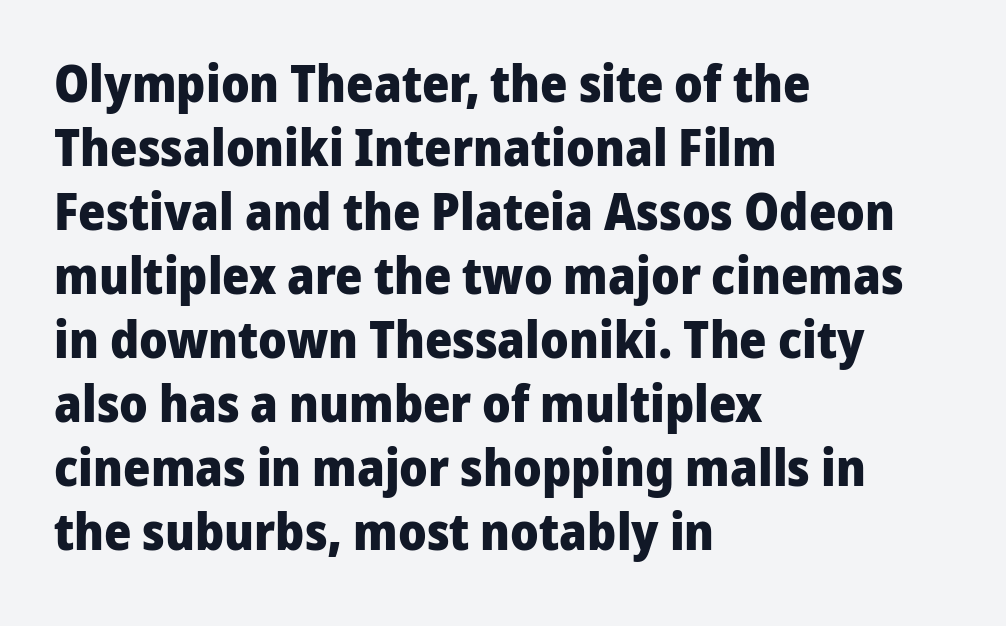
{"serif": "no", "italic": "no", "bold": "yes", "weight": "heavy", "width": "normal", "stroke_contrast": "low", "x_height": "medium", "monospaced": "no", "underline": "no", "align": "left", "line_spacing_ratio": 1.23, "letter_spacing": "normal", "letter_spacing_em": 0.0, "glyph_px": 52}
